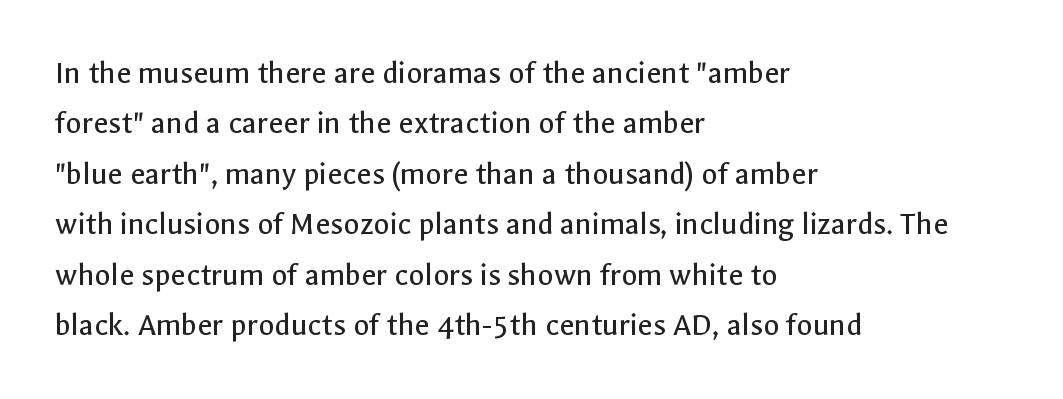
The image shows 33 px regular-weight sans-serif type, upright; set left-aligned, normal line spacing (1.53x), normal letter spacing, not underlined; a medium x-height.
